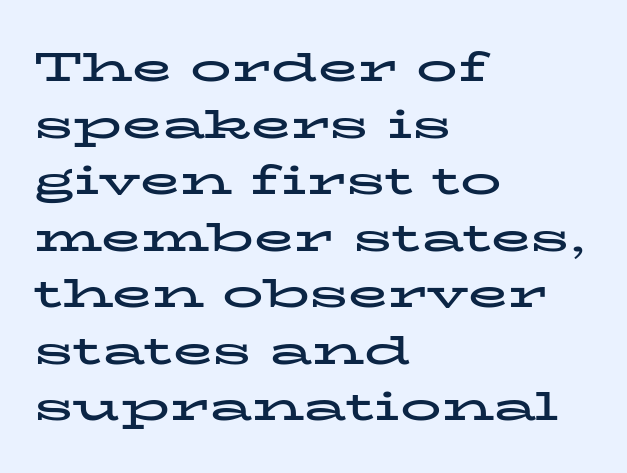
{"serif": "yes", "italic": "no", "bold": "yes", "weight": "bold", "width": "wide", "stroke_contrast": "low", "x_height": "medium", "monospaced": "no", "underline": "no", "align": "left", "line_spacing": "normal", "line_spacing_ratio": 1.38, "letter_spacing": "normal", "letter_spacing_em": 0.0, "glyph_px": 41}
